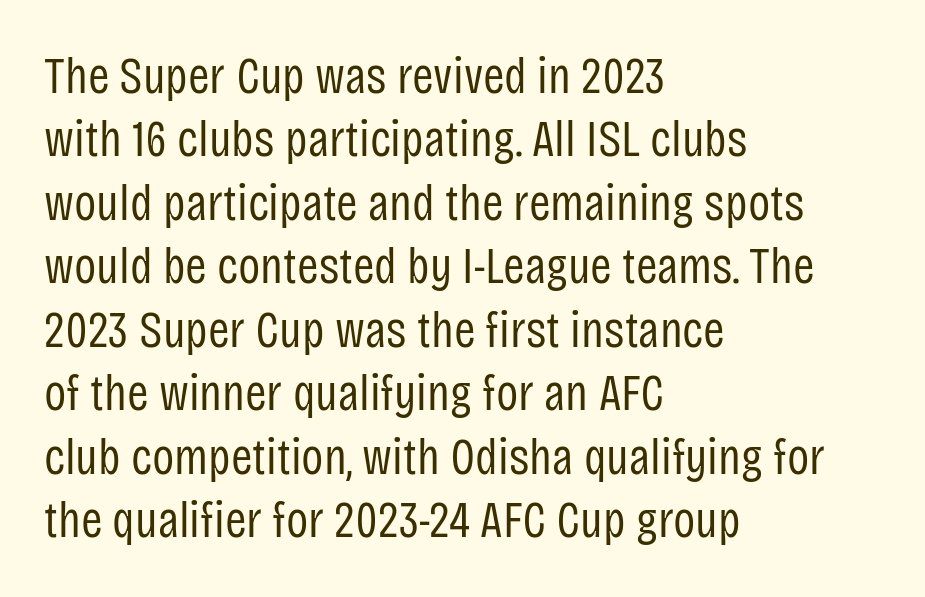
Anything drawn beneath the words? Only blank space. The letters advance in unequal steps, a hallmark of proportional type. The paragraph shown leans on its left margin. This rendering employs a face without finishing strokes, i.e., a sans-serif. This is not heavy type; no bold has been used.
